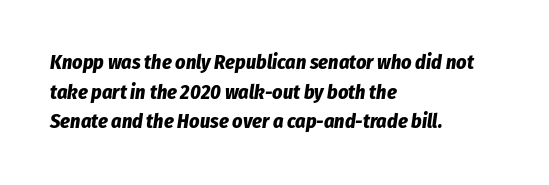
{"italic": "yes", "lean": "right", "slant_degrees": 8, "bold": "yes", "underline": "no", "align": "left", "line_spacing": "normal", "line_spacing_ratio": 1.48, "letter_spacing": "normal", "letter_spacing_em": 0.0, "glyph_px": 20}
